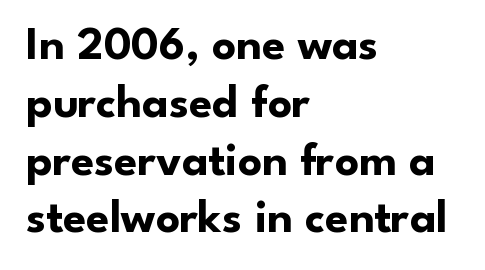
The image shows 47 px bold sans-serif type, upright; set left-aligned, line spacing 1.23x, normal letter spacing, not underlined; low stroke contrast and a small x-height.
